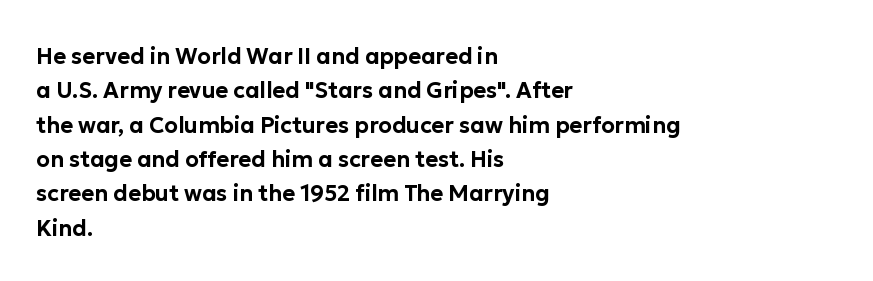
Teacher's note: observe the even left margin — that is flush-left alignment. The passage shown has conventional tracking throughout. It's the straight-up-and-down kind of type. The block of text has a typical density, with ordinary space between rows. The area under the type is left untouched.
